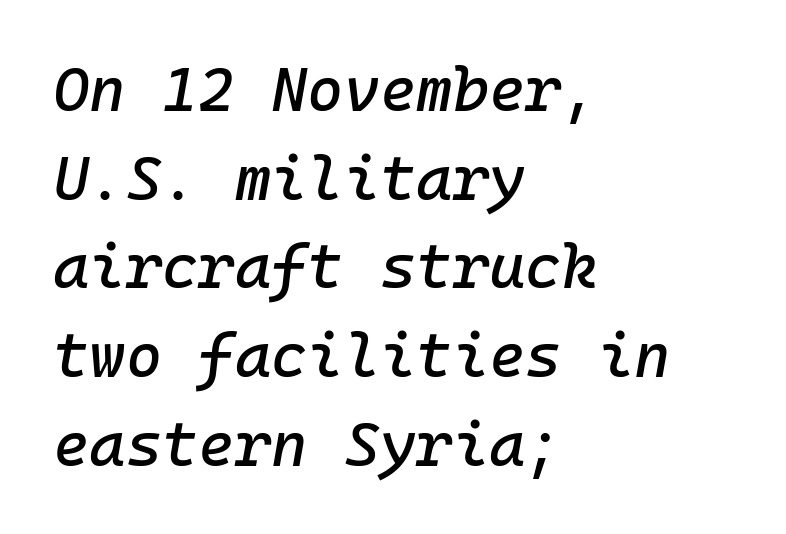
Q: Is the text italic (slanted)? A: Yes, it leans right by about 10 degrees.
Q: Is the text underlined? A: No.
Q: How is the paragraph aligned? A: Left-aligned.
Q: Is the spacing between letters normal or unusually wide? A: Normal.
Q: Is the spacing between lines tight, normal or loose? A: Normal.
Q: Width (condensed, normal, or wide)? A: Normal.
Q: Stroke contrast? A: Low.
Q: x-height? A: Medium.
Q: Monospaced? A: Yes.
